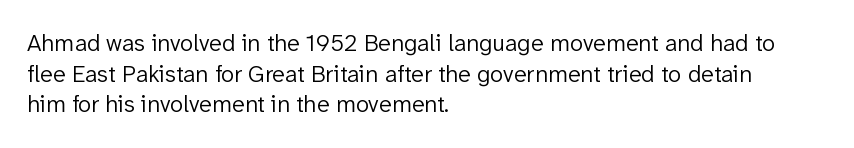
Is the type heavy? It reads as light-to-regular instead. Leftover space on each line is placed entirely after the last word. Characters follow at the spacing the type designer built in. The passage shown stacks its lines at a standard gap.
